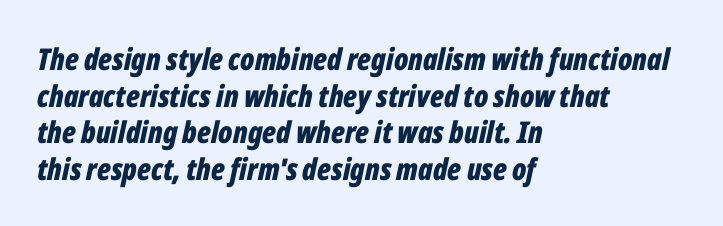
The font is running at its bold setting. Rendered with sloped, italic letterforms. Here the designer chose a conventional face with non-uniform glyph widths. Letters rest on an invisible, unmarked baseline. Where is the straight margin? On the left. Honestly, the letter spacing is just normal — you wouldn't notice it.
